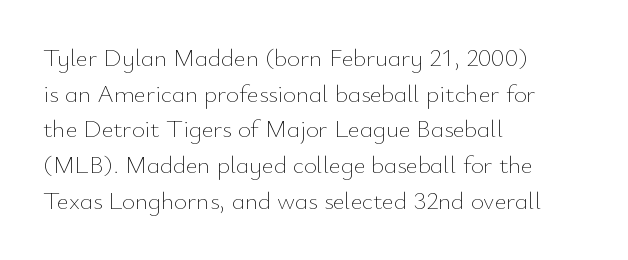
No word sits above an underline. These lines stack with their left ends in a neat column. The line-height multiplier appears to be the usual default. Ordinary non-slanted type is in use. Students, note that the glyphs here touch the page at normal intervals.
